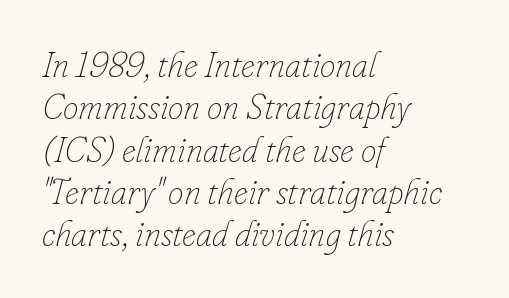
Q: Is the text bold? A: No.
Q: Is the text italic (slanted)? A: Yes, it leans right by about 16 degrees.
Q: Is the text underlined? A: No.
Q: How is the paragraph aligned? A: Left-aligned.
Q: Is the spacing between letters normal or unusually wide? A: Normal.
Q: Width (condensed, normal, or wide)? A: Normal.
Q: Stroke contrast? A: Low.
Q: x-height? A: Small.
Q: Monospaced? A: No.
